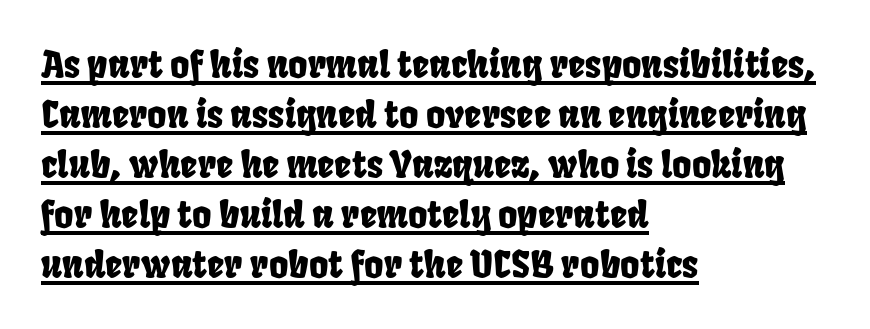
{"serif": "no", "width": "condensed", "stroke_contrast": "low", "x_height": "large", "monospaced": "no", "underline": "yes", "align": "left", "line_spacing": "normal", "line_spacing_ratio": 1.35, "letter_spacing": "normal", "letter_spacing_em": 0.0, "glyph_px": 37}
